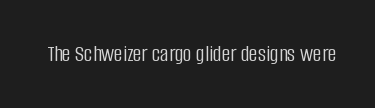
The image shows 24 px text type, upright; set normal letter spacing, not underlined.
